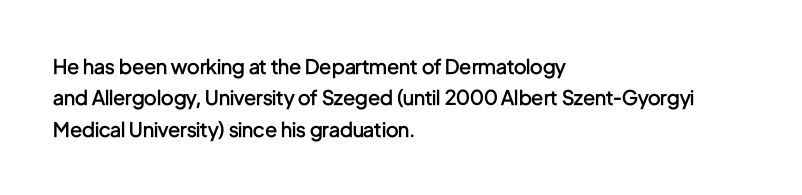
The image shows 20 px text type, upright; set left-aligned, normal line spacing (1.57x), normal letter spacing, not underlined.
